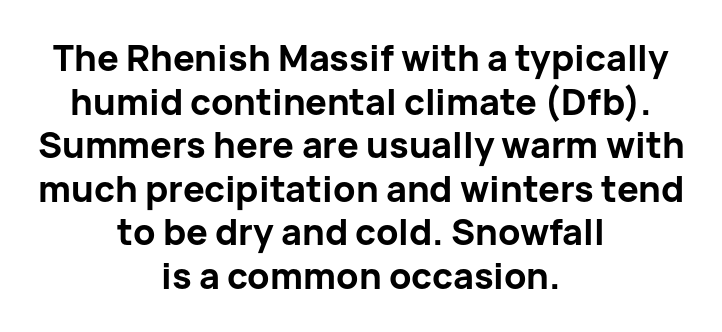
A centered setting, common on invitations and titles, is used for this passage. Any mark beneath the type? The region is blank. Typographically, this falls in the sans-serif category. The sample has been set heavy, in full bold. Proportional: the letters do not fall into vertical columns. Every stem runs plumb, perpendicular to the baseline.
